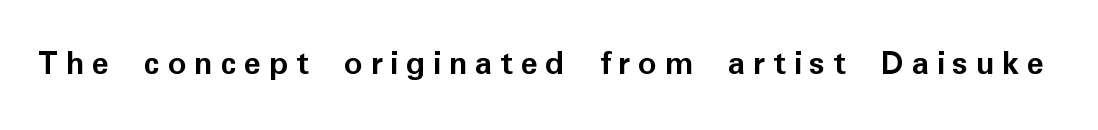
{"serif": "no", "italic": "no", "bold": "yes", "weight": "semibold", "width": "normal", "stroke_contrast": "low", "x_height": "medium", "monospaced": "no", "underline": "no", "letter_spacing": "wide", "letter_spacing_em": 0.21, "glyph_px": 36}
